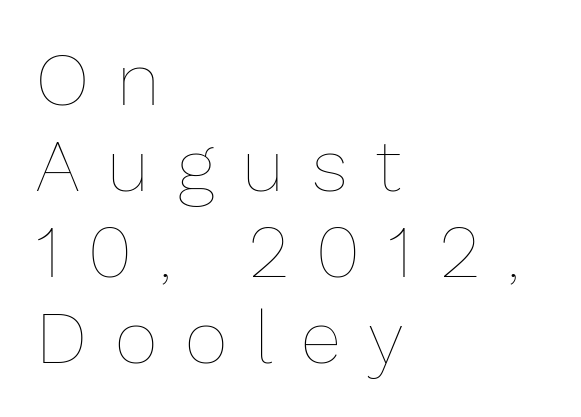
The image shows 74 px thin type, upright; set left-aligned, line spacing 1.16x, unusually wide letter spacing (+0.38 em), not underlined; low stroke contrast and a medium x-height.
